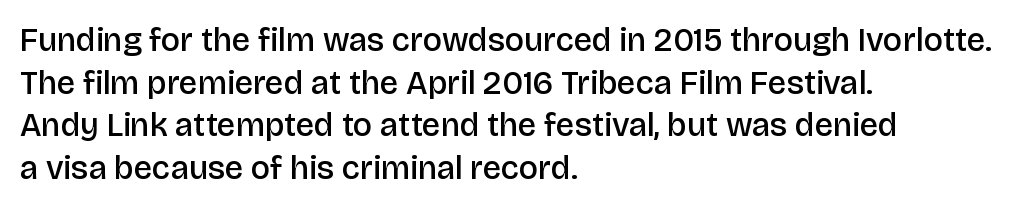
Each letter keeps its own natural width here, so spacing adapts to shape. Examine the stroke ends and you'll find no serifs. Normally led — the rows are evenly, conventionally spaced. The horizontal fit of the characters is conventional and even.
